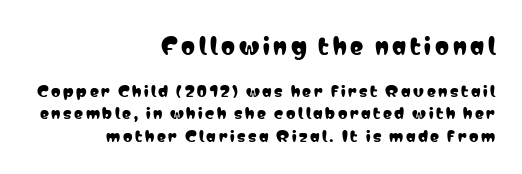
Q: Is the text italic (slanted)? A: No, it is upright.
Q: Is the text underlined? A: No.
Q: How is the paragraph aligned? A: Right-aligned.
Q: Is the spacing between lines tight, normal or loose? A: Normal.
Q: Which block of text is set in a larger size, the first (top) or the second (bottom)? A: The first (top) one.
